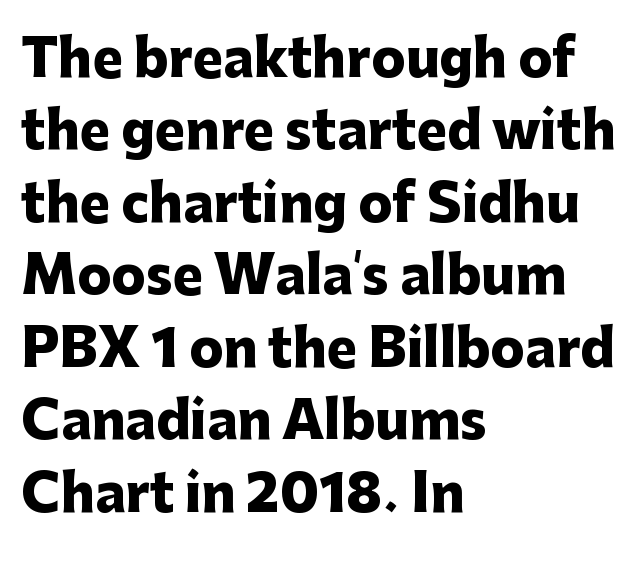
The text block is weighted toward the left margin, trailing off unevenly rightward. Here the glyphs are tracked normally, forming tight word shapes. Strokes here are thick enough to call this a true bold. This is sans-serif lettering, the kind often seen on screens and signage.
